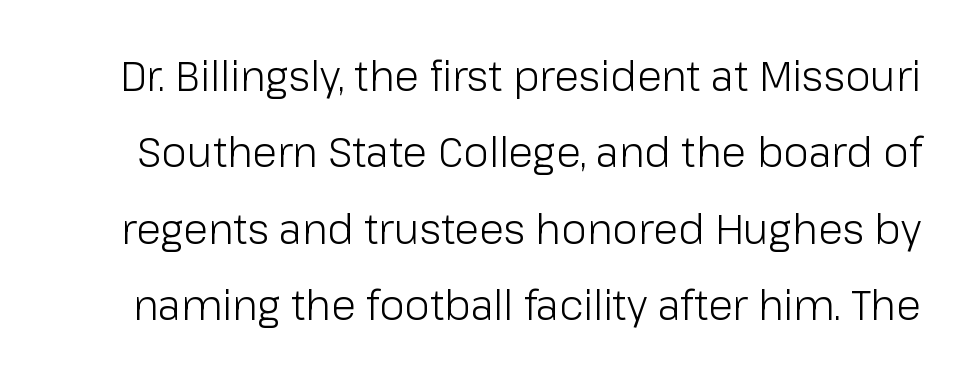
Each row of text sits above clean, open space. The letterforms sit at book weight or below. You could not count columns in this text — the font is proportionally spaced. Classification — sans serif. If you drew a line through each stem, it would be perfectly vertical. Default kerning and tracking; the words read as compact shapes.
